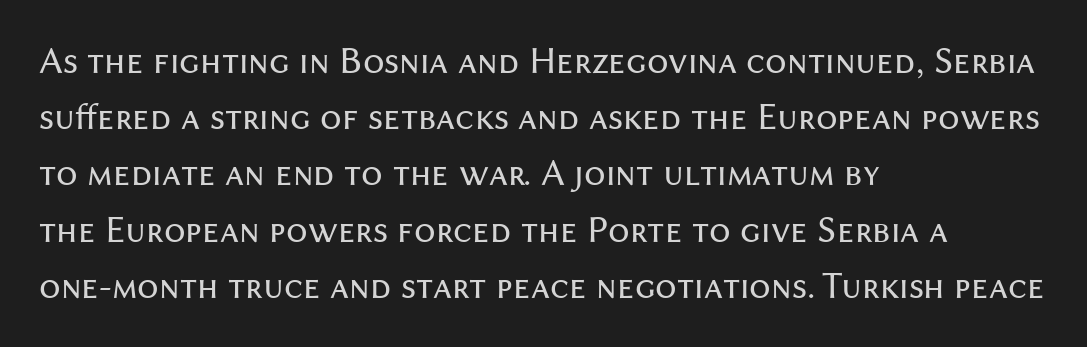
The image shows 38 px regular-weight sans-serif type, upright; set left-aligned, normal line spacing (1.48x), normal letter spacing, not underlined; medium stroke contrast and a medium x-height.
